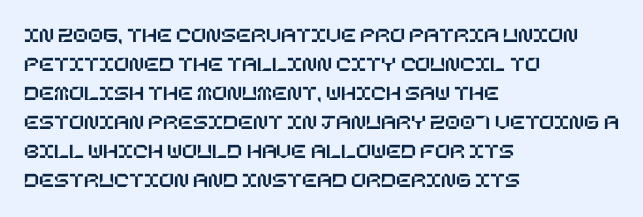
The image shows 22 px text type, upright; set left-aligned, normal line spacing (1.32x), normal letter spacing, not underlined.
